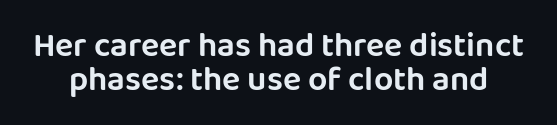
Q: Is the text italic (slanted)? A: No, it is upright.
Q: Is the typeface a serif or a sans-serif typeface? A: Sans-serif.
Q: Is the text underlined? A: No.
Q: Is the spacing between letters normal or unusually wide? A: Normal.
Q: Is the spacing between lines tight, normal or loose? A: Tight.
Q: Width (condensed, normal, or wide)? A: Normal.
Q: Stroke contrast? A: Low.
Q: x-height? A: Large.
Q: Monospaced? A: No.
